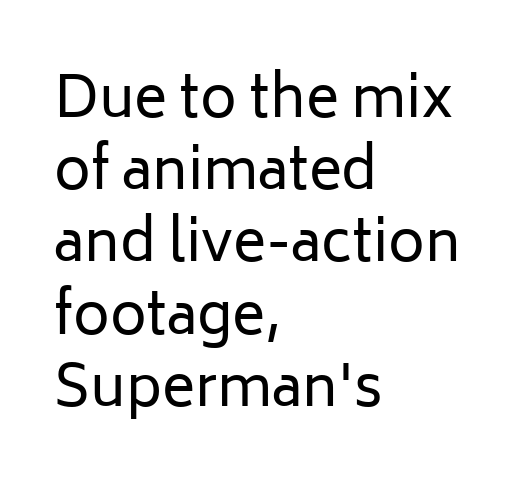
Posture: straight, roman, zero tilt. Left-aligned paragraph, ragged on the right. The foot of each line stays bare and open. Stroke thickness stays within the range of a standard reading face or lighter.
